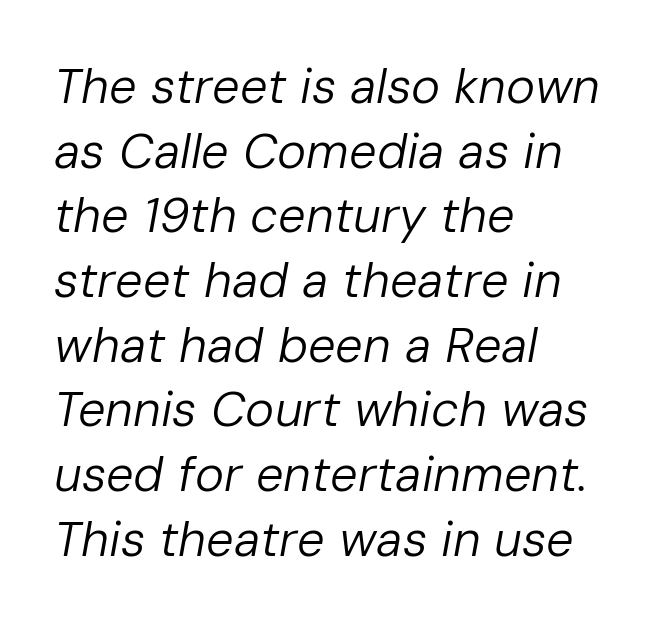
Q: Is the text bold? A: No.
Q: Is the text italic (slanted)? A: Yes, it leans right by about 10 degrees.
Q: Is the text underlined? A: No.
Q: How is the paragraph aligned? A: Left-aligned.
Q: Is the spacing between letters normal or unusually wide? A: Normal.
Q: Is the spacing between lines tight, normal or loose? A: Normal.
Q: Width (condensed, normal, or wide)? A: Normal.
Q: Stroke contrast? A: Low.
Q: x-height? A: Medium.
Q: Monospaced? A: No.
